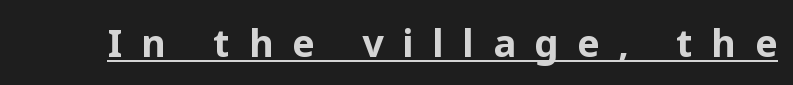
The image shows 38 px bold sans-serif type, upright; set unusually wide letter spacing (+0.49 em), underlined; low stroke contrast and a medium x-height.
